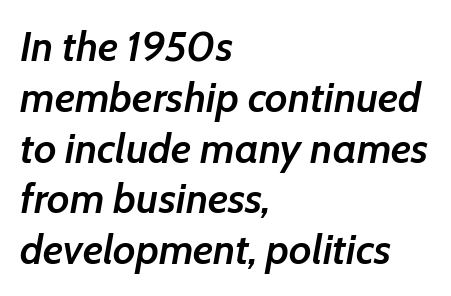
Q: Is the text bold? A: Semi-bold.
Q: Is the text italic (slanted)? A: Yes, it leans right by about 7 degrees.
Q: Is the text underlined? A: No.
Q: How is the paragraph aligned? A: Left-aligned.
Q: Is the spacing between letters normal or unusually wide? A: Normal.
Q: Width (condensed, normal, or wide)? A: Normal.
Q: Stroke contrast? A: Low.
Q: x-height? A: Medium.
Q: Monospaced? A: No.
